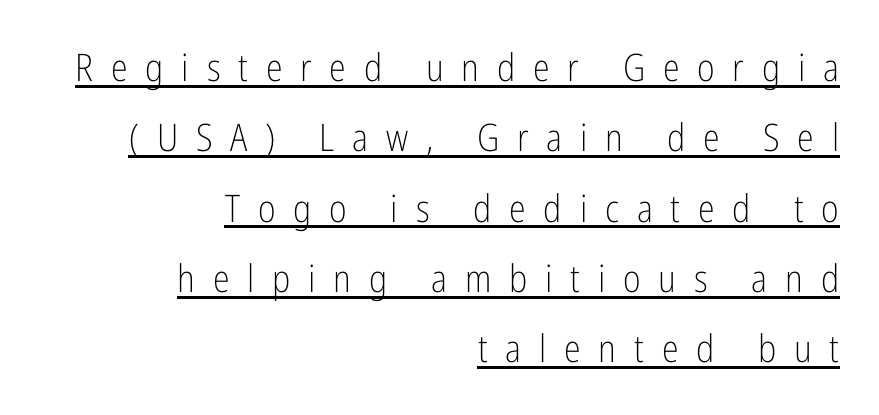
{"serif": "no", "italic": "no", "bold": "no", "weight": "light", "width": "condensed", "stroke_contrast": "low", "x_height": "medium", "monospaced": "no", "underline": "yes", "align": "right", "line_spacing_ratio": 1.85, "letter_spacing": "wide", "letter_spacing_em": 0.47, "glyph_px": 38}
